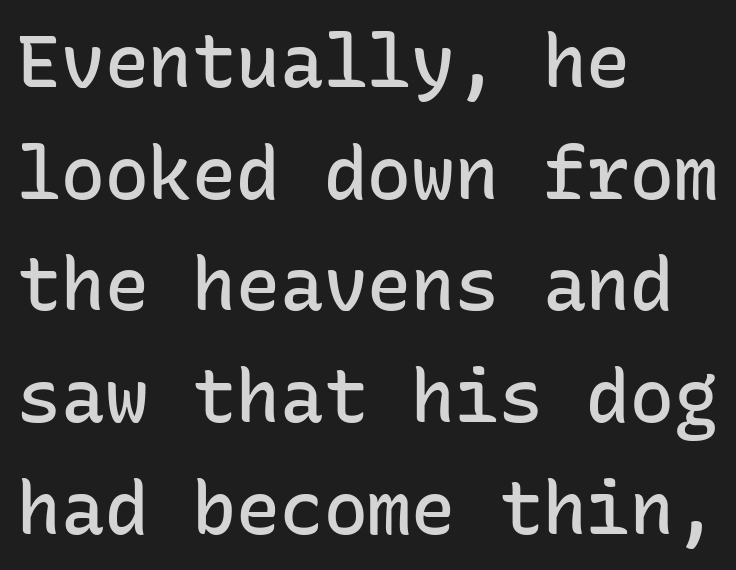
The face used here is monospaced, like something from a code editor. This rendering leaves character spacing at its baseline value. On the weight axis this lands at semibold, roughly 600. Rows of type keep a routine distance in the vertical direction.
